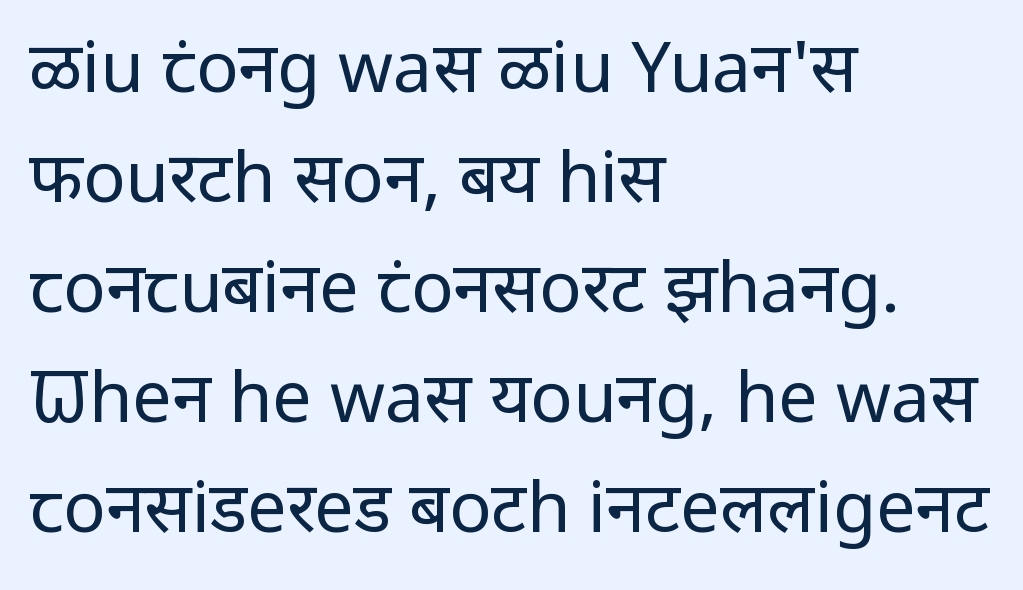
Nobody drew a line under any word here. Italic: no, the glyphs are upright roman. The setting favours the left margin, as ordinary paragraphs usually do. Does the leading feel generous? No, just average. Does extra space separate the letters? No, they use regular spacing. A typesetter would call this proportional, since set widths differ per character.
